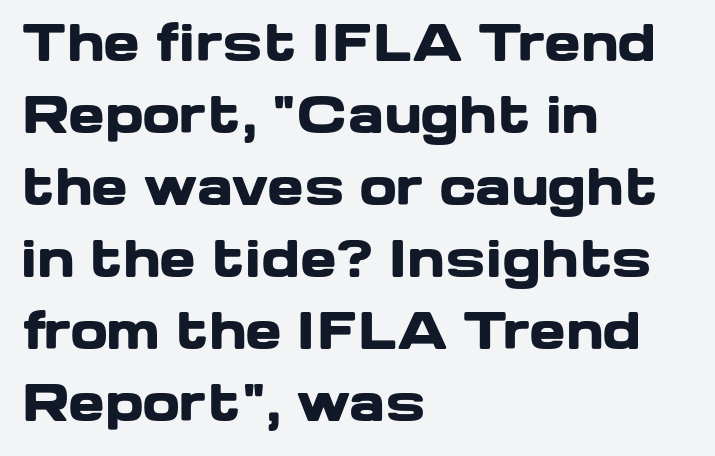
The lettering stays uniformly vertical, giving the passage a roman look. The rendering uses natural spacing where letterforms have individual widths. One glance says typical: line gaps are just what's usual. Words appear dense and cohesive because spacing is normal. Is the type bold? Yes — the strokes are clearly thick and heavy.
